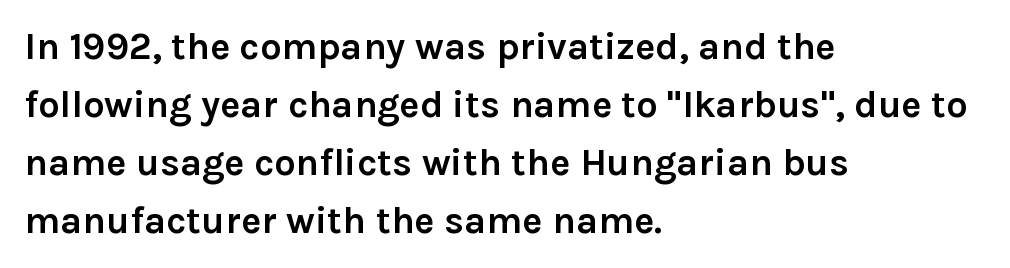
Summary of weight: heavy, a full bold. Casual observation: everything's shoved over to the left. A normal amount of white space separates one row of letters from the next. Glance below the letters and you will spot only blank space.
